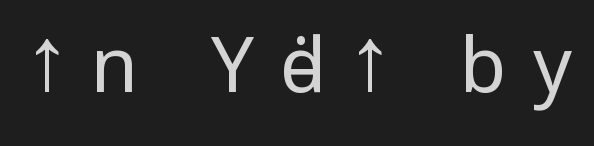
{"serif": "no", "italic": "no", "bold": "no", "weight": "regular", "width": "condensed", "stroke_contrast": "low", "x_height": "large", "monospaced": "no", "underline": "no", "letter_spacing": "wide", "letter_spacing_em": 0.35, "glyph_px": 76}
